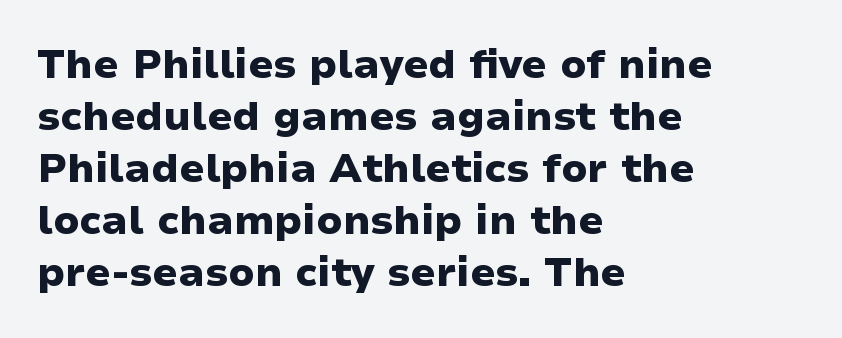
The image shows 40 px heavy, wide sans-serif type, upright; set left-aligned, normal line spacing (1.3x), normal letter spacing, not underlined; low stroke contrast and a medium x-height.
